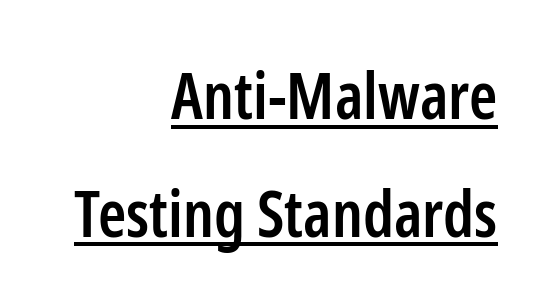
{"serif": "no", "italic": "no", "bold": "semi", "weight": "semibold", "width": "condensed", "stroke_contrast": "low", "x_height": "medium", "monospaced": "no", "underline": "yes", "align": "right", "line_spacing_ratio": 1.84, "letter_spacing": "normal", "letter_spacing_em": 0.0, "glyph_px": 64}
